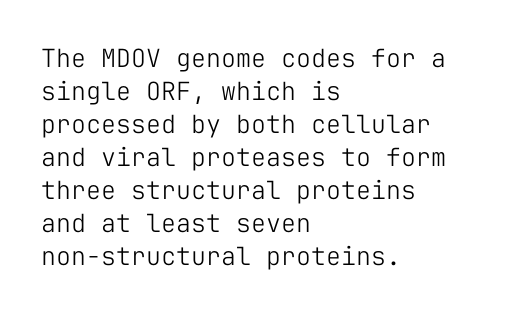
Q: Is the text bold? A: No.
Q: Is the text italic (slanted)? A: No, it is upright.
Q: Is the text underlined? A: No.
Q: How is the paragraph aligned? A: Left-aligned.
Q: Is the spacing between letters normal or unusually wide? A: Normal.
Q: Is the spacing between lines tight, normal or loose? A: Normal.
